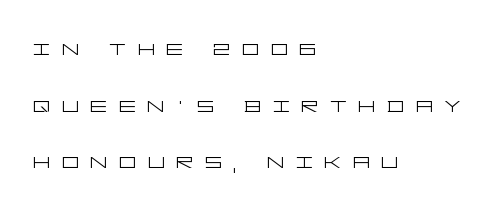
The image shows 27 px text type, upright; set left-aligned, loose line spacing (2.1x), unusually wide letter spacing (+0.42 em), not underlined.
